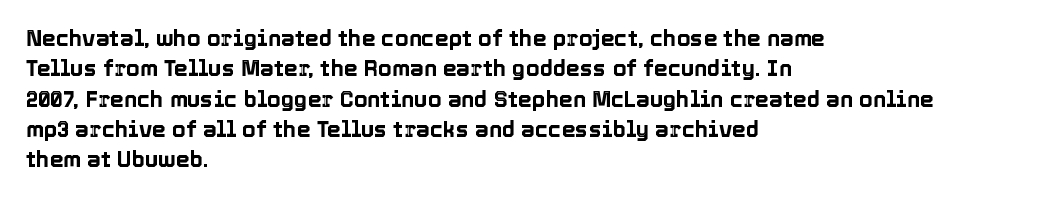
The image shows 22 px text type, upright; set left-aligned, normal line spacing (1.38x), normal letter spacing, not underlined.
